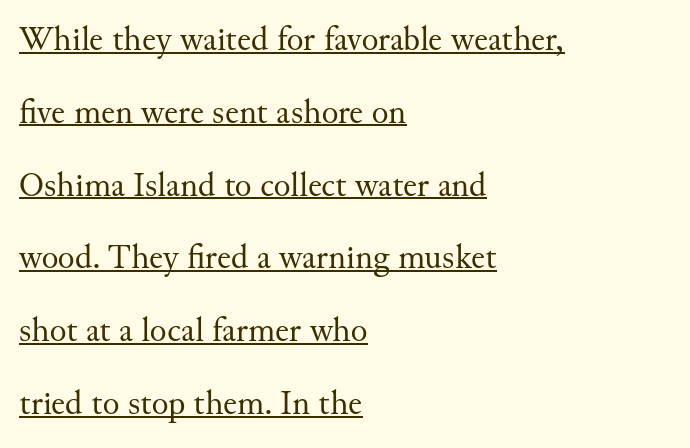
{"serif": "yes", "italic": "no", "bold": "no", "weight": "regular", "width": "normal", "stroke_contrast": "medium", "x_height": "small", "monospaced": "no", "underline": "yes", "align": "left", "line_spacing": "loose", "line_spacing_ratio": 2.08, "letter_spacing": "normal", "letter_spacing_em": 0.0, "glyph_px": 35}
